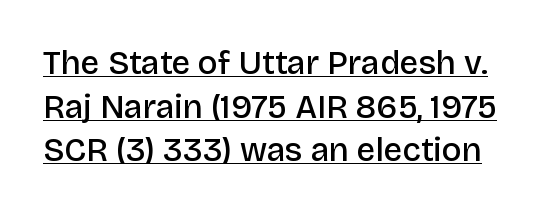
{"serif": "no", "italic": "no", "bold": "semi", "weight": "semibold", "width": "normal", "stroke_contrast": "low", "x_height": "large", "monospaced": "no", "underline": "yes", "line_spacing": "normal", "line_spacing_ratio": 1.32, "letter_spacing": "normal", "letter_spacing_em": 0.0, "glyph_px": 33}
